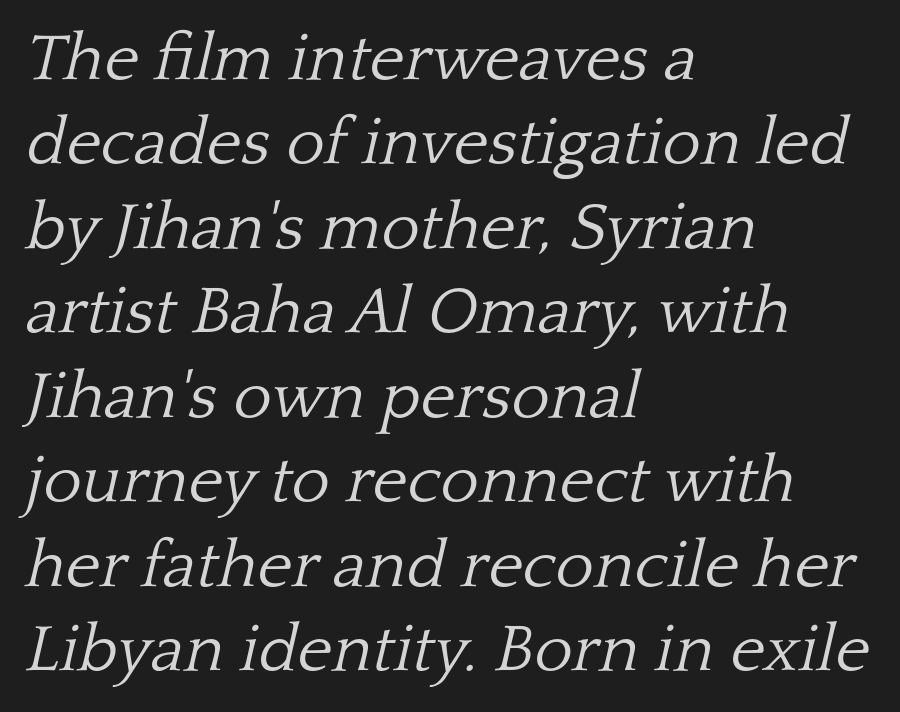
The image shows 66 px light serif type, italic (leaning right); set left-aligned, normal line spacing (1.28x), normal letter spacing, not underlined; low stroke contrast and a medium x-height.
